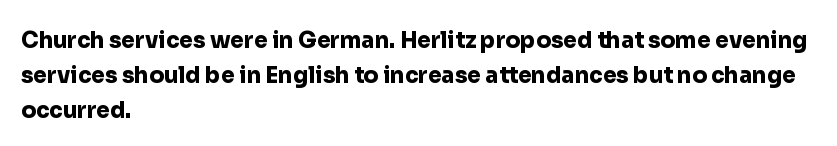
One-word summary of the alignment: left. Characters remain perfectly vertical along every line. Words float on clear page, feet unadorned. Look at the tracking — it's just the regular setting, nothing added.
